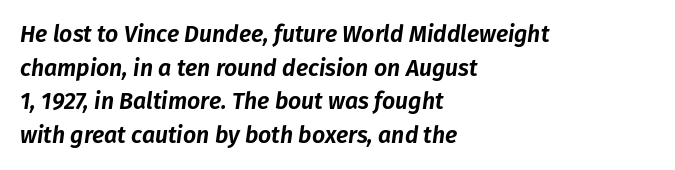
Q: Is the text italic (slanted)? A: Yes, it leans right by about 8 degrees.
Q: Is the text underlined? A: No.
Q: How is the paragraph aligned? A: Left-aligned.
Q: Is the spacing between letters normal or unusually wide? A: Normal.
Q: Is the spacing between lines tight, normal or loose? A: Normal.
